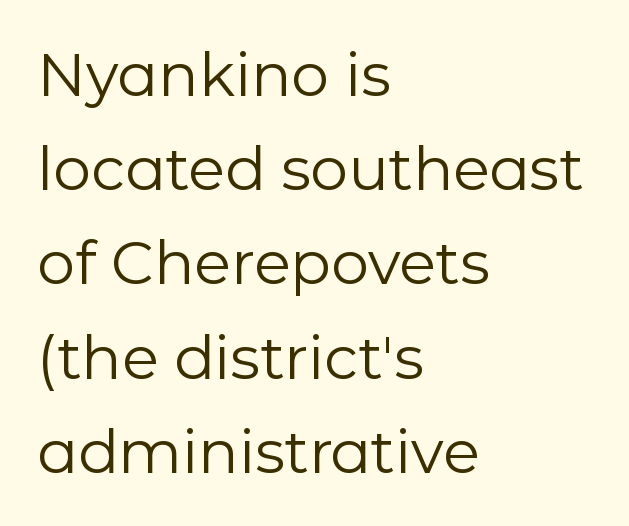
The image shows 60 px regular-weight sans-serif type, upright; set left-aligned, normal line spacing (1.57x), normal letter spacing, not underlined; low stroke contrast and a medium x-height.
